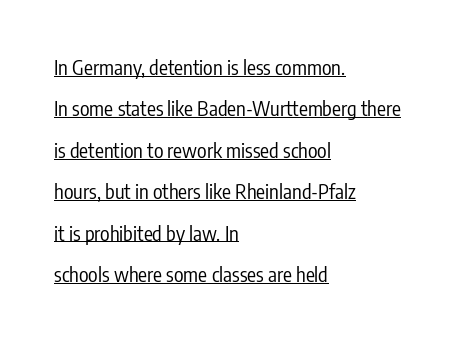
The image shows 20 px text type, upright; set left-aligned, loose line spacing (2.07x), normal letter spacing, underlined.
